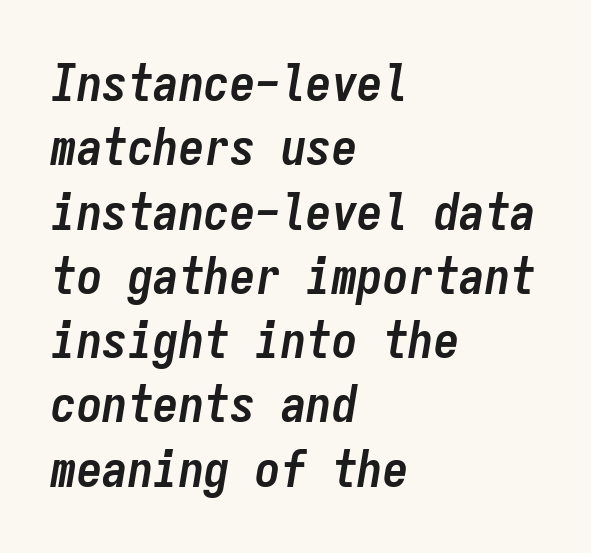
These lines carry a lot of weight — the face is fully bold. Regular leading. A student would call this left alignment; a typographer would say flush left, rag right. Each word holds together tightly as a unit, with standard inter-letter gaps.
